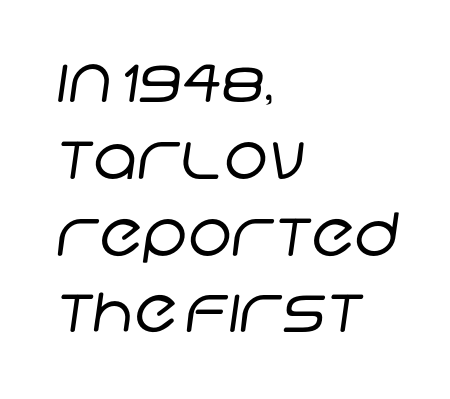
The image shows 60 px regular-weight sans-serif type; set left-aligned, normal line spacing (1.28x), normal letter spacing, not underlined; low stroke contrast and a large x-height.
